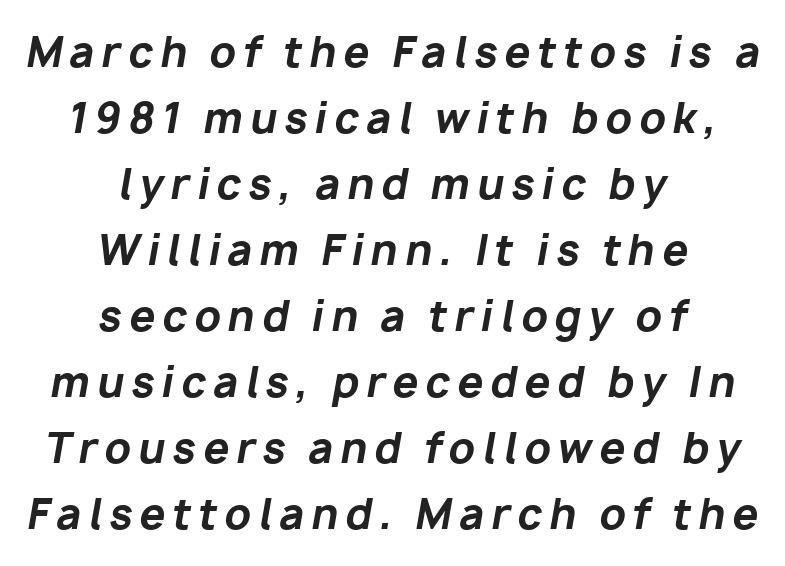
The image shows 41 px bold type, italic (leaning right); set centered, normal line spacing (1.61x), not underlined; low stroke contrast and a medium x-height.
